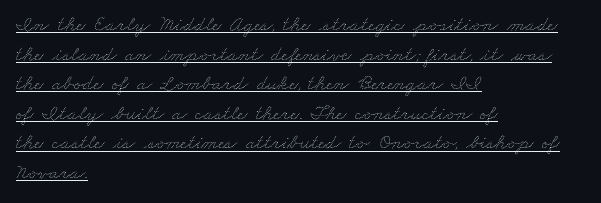
Q: Is the text bold? A: No.
Q: Is the text underlined? A: Yes.
Q: How is the paragraph aligned? A: Left-aligned.
Q: Is the spacing between letters normal or unusually wide? A: Normal.
Q: Is the spacing between lines tight, normal or loose? A: Normal.
